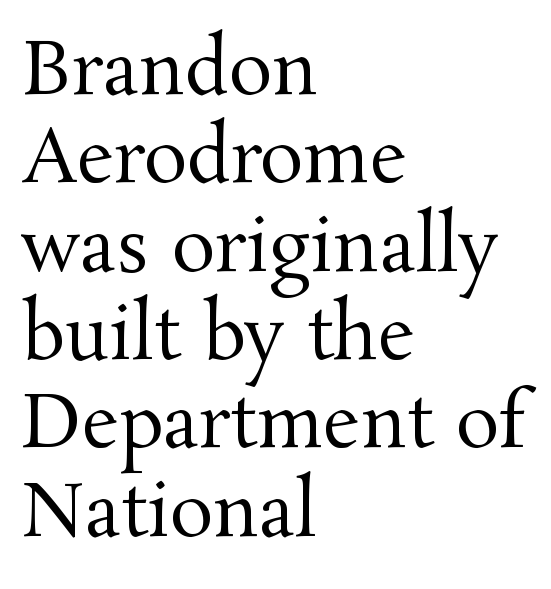
The type family on display is of the serif kind. The weight tops out at a normal text grade. The typesetter chose a ragged-right arrangement here. Spacing verdict: proportional, widths tailored to each character. It's the straight-up-and-down kind of type.
